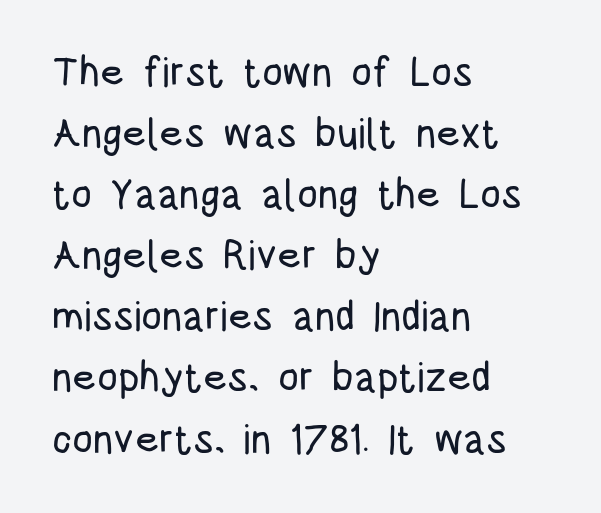
Q: Is the text italic (slanted)? A: No, it is upright.
Q: Is the typeface a serif or a sans-serif typeface? A: Sans-serif.
Q: Is the text underlined? A: No.
Q: How is the paragraph aligned? A: Left-aligned.
Q: Is the spacing between letters normal or unusually wide? A: Normal.
Q: Is the spacing between lines tight, normal or loose? A: Normal.
Q: Width (condensed, normal, or wide)? A: Condensed.
Q: Stroke contrast? A: Low.
Q: x-height? A: Large.
Q: Monospaced? A: No.
